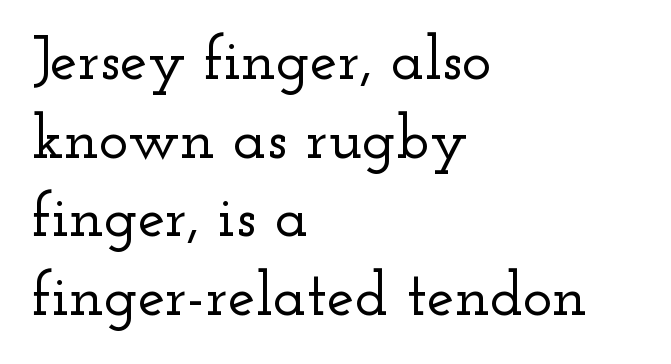
{"serif": "yes", "italic": "no", "width": "wide", "stroke_contrast": "low", "x_height": "small", "monospaced": "no", "underline": "no", "align": "left", "line_spacing": "normal", "line_spacing_ratio": 1.27, "letter_spacing": "normal", "letter_spacing_em": 0.0, "glyph_px": 62}
